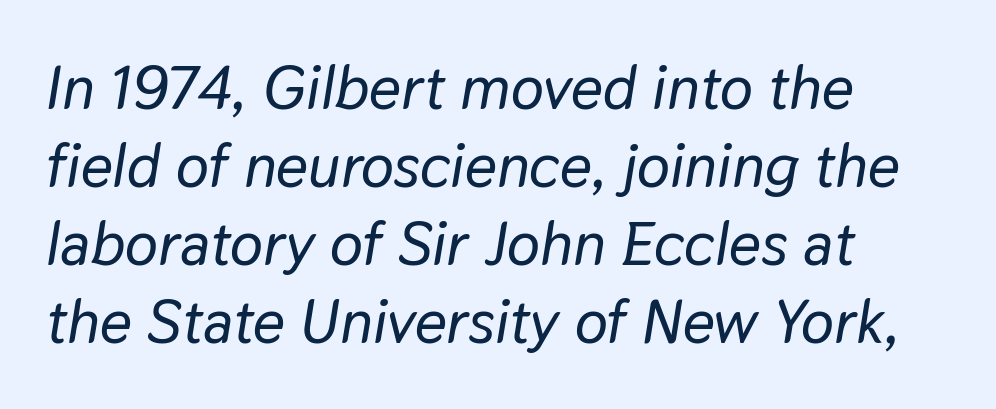
{"italic": "yes", "lean": "right", "slant_degrees": 9, "width": "normal", "stroke_contrast": "low", "x_height": "medium", "monospaced": "no", "underline": "no", "align": "left", "line_spacing": "normal", "line_spacing_ratio": 1.26, "letter_spacing": "normal", "letter_spacing_em": 0.0, "glyph_px": 62}
